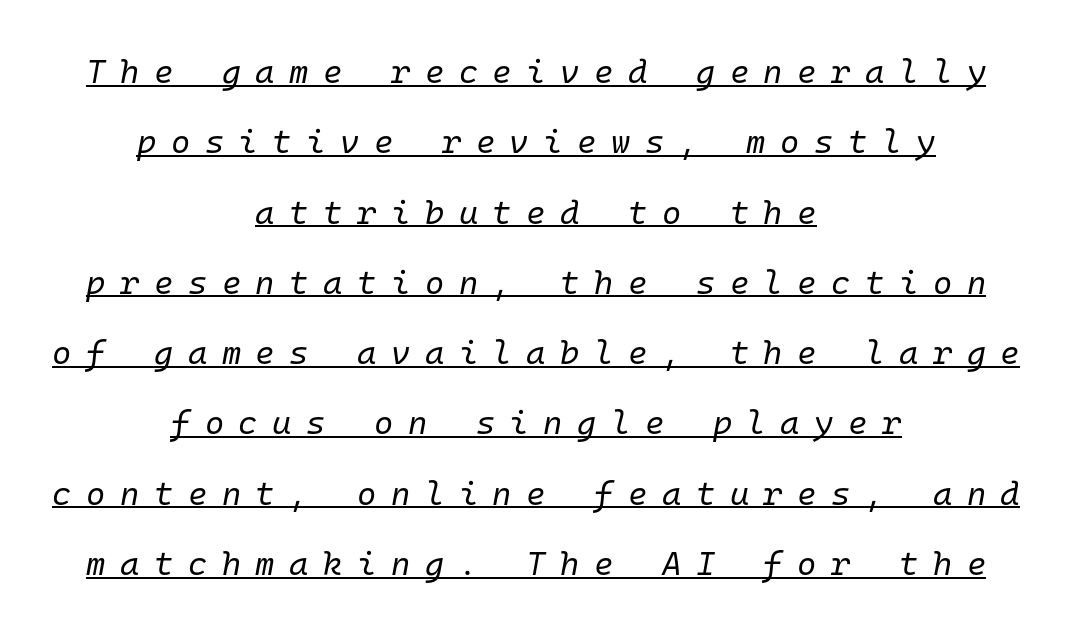
Each new line begins a long way beneath the previous one. This rendering features underlined lettering. Think of a typewriter: that constant character pitch is what you see here. Words appear elongated and porous because spacing is wide.
